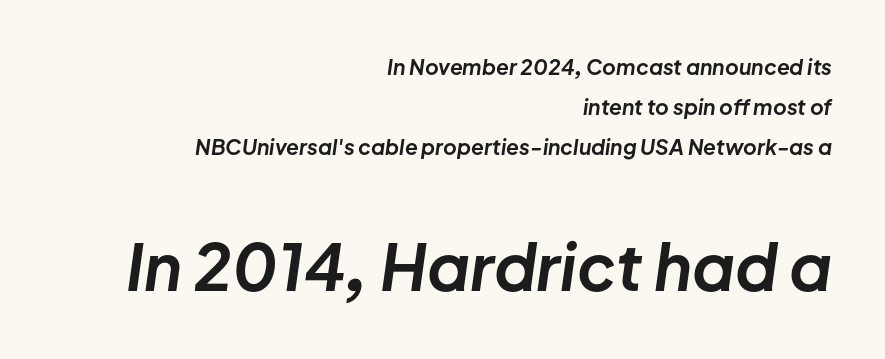
The axis of the letterforms is tilted away from vertical. Just letters on the line, the space beneath them empty. This sample trades compactness for vertical openness between lines. Here the designer chose a conventional face with non-uniform glyph widths. The typesetting leans heavy: a genuine bold.
